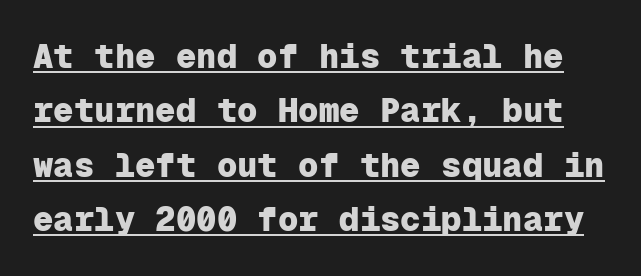
Has an underline been added? It has. To sum up the face: it is a sans, with no serifs. Heavy, bold letterforms. Notice how the stems are strictly vertical — no italics here.
